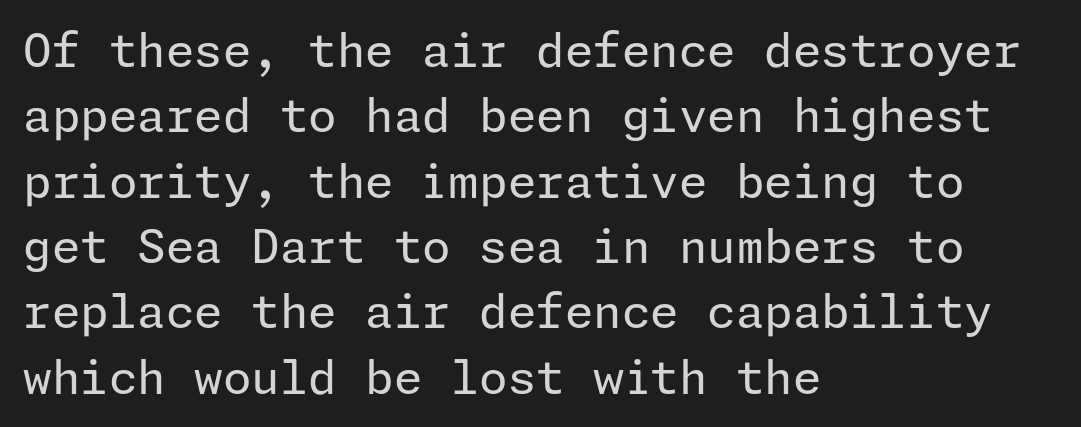
Q: Is the text bold? A: No.
Q: Is the text italic (slanted)? A: No, it is upright.
Q: Is the typeface a serif or a sans-serif typeface? A: Sans-serif.
Q: Is the text underlined? A: No.
Q: How is the paragraph aligned? A: Left-aligned.
Q: Is the spacing between letters normal or unusually wide? A: Normal.
Q: Is the spacing between lines tight, normal or loose? A: Normal.
Q: Width (condensed, normal, or wide)? A: Normal.
Q: Stroke contrast? A: Low.
Q: x-height? A: Medium.
